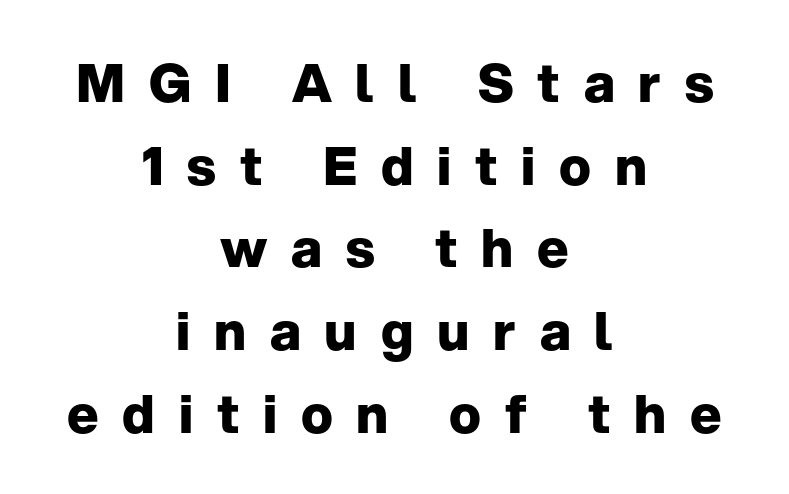
Unmarked baselines from the first word to the last. A typesetter would mark this as roman, not italic. This sample uses a sans-serif face. Regarding leading, the lines here are spaced in the standard way. The passage shown has open, widely tracked lettering throughout. A dark, heavy texture on the line: the type is bold.
